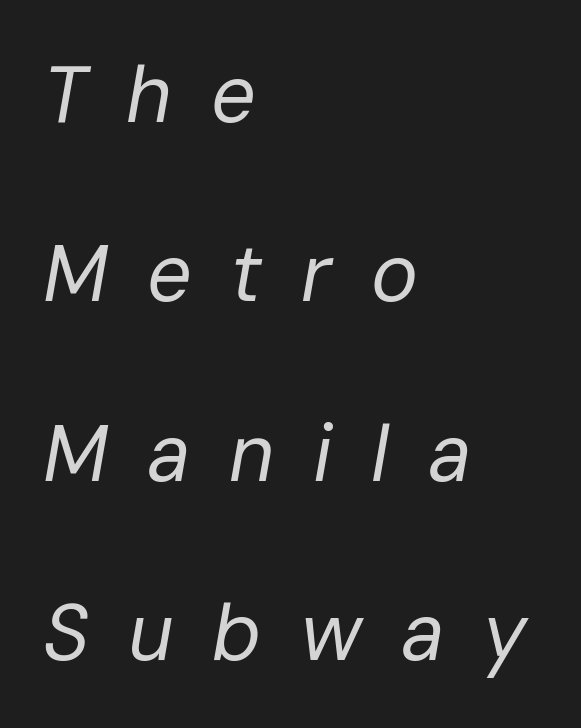
This rendering uses left alignment, leaving the right contour irregular. The passage shown stacks its lines with a broad gap. Ink coverage per letter is moderate at most. Each word looks stretched out because of the extra space between its letters. Proportional: the letters do not fall into vertical columns. Underlining? Definitely not there.
